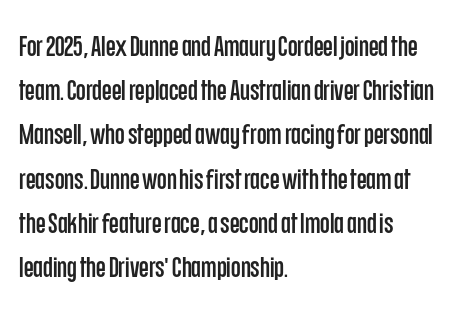
Q: Is the text italic (slanted)? A: No, it is upright.
Q: Is the typeface a serif or a sans-serif typeface? A: Sans-serif.
Q: Is the text underlined? A: No.
Q: How is the paragraph aligned? A: Left-aligned.
Q: Is the spacing between letters normal or unusually wide? A: Normal.
Q: Is the spacing between lines tight, normal or loose? A: Normal.
Q: Width (condensed, normal, or wide)? A: Condensed.
Q: Stroke contrast? A: Low.
Q: x-height? A: Large.
Q: Monospaced? A: No.
